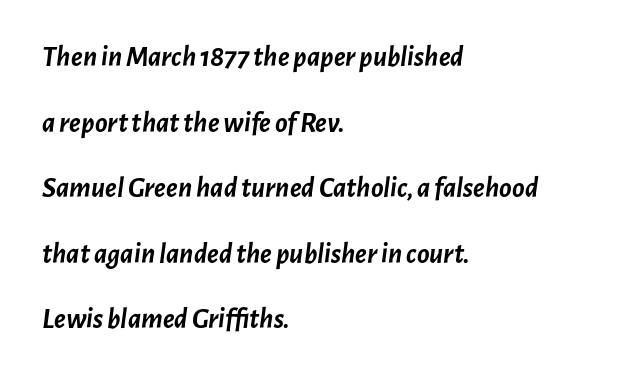
Reading down the block, your eye returns to a fixed left position each line. The face used here is proportionally spaced, like ordinary book or web type. Caption: bold face, heavy strokes. Descenders are the only things crossing below the line.
